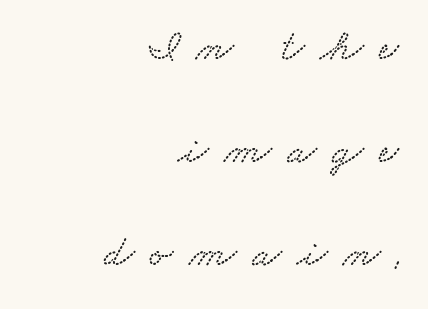
Q: Is the text underlined? A: No.
Q: How is the paragraph aligned? A: Right-aligned.
Q: Is the spacing between letters normal or unusually wide? A: Unusually wide.
Q: Is the spacing between lines tight, normal or loose? A: Loose.
Q: Width (condensed, normal, or wide)? A: Wide.
Q: Stroke contrast? A: Low.
Q: x-height? A: Small.
Q: Monospaced? A: No.
